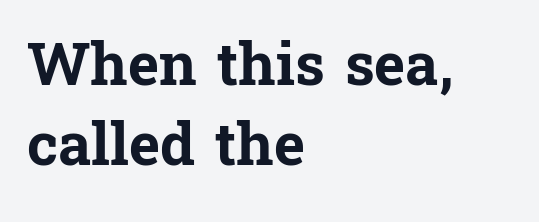
Each letter keeps its own natural width here, so spacing adapts to shape. These lines sit exactly where default settings would place them. Compared with typical body copy, the letter spacing here is the same. Check the space under the baseline: it is left empty. Horizontal alignment here is leftward, the default for most running prose. Each letter's strokes conclude with small projecting serifs.
